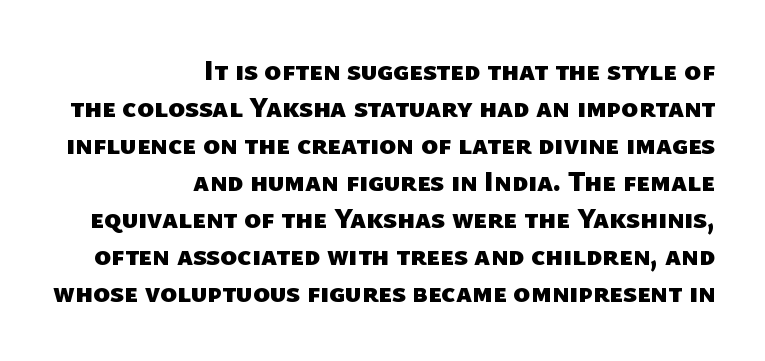
{"serif": "no", "bold": "yes", "weight": "heavy", "width": "normal", "stroke_contrast": "low", "x_height": "medium", "monospaced": "no", "underline": "no", "align": "right", "line_spacing": "normal", "line_spacing_ratio": 1.32, "letter_spacing": "normal", "letter_spacing_em": 0.0, "glyph_px": 28}
